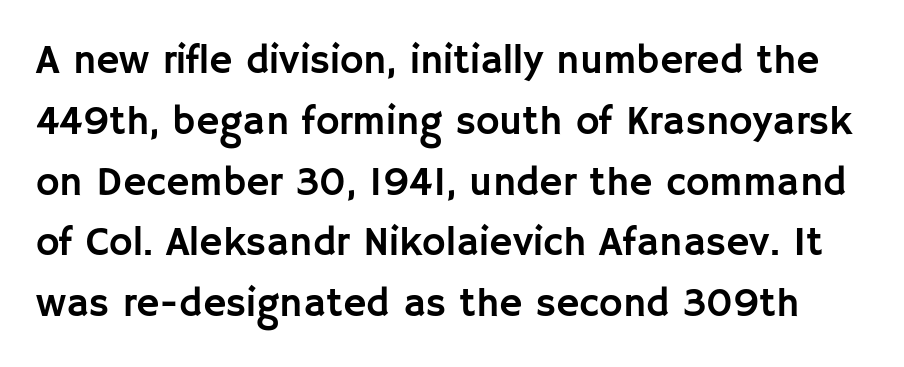
The image shows 40 px sans-serif type, upright; set normal line spacing (1.52x), normal letter spacing, not underlined; low stroke contrast and a large x-height.
